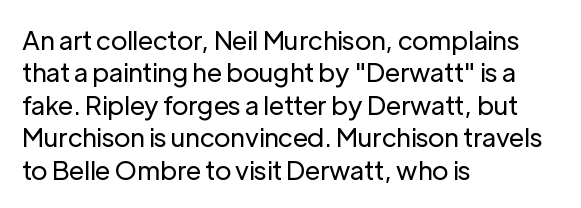
{"italic": "no", "bold": "no", "underline": "no", "align": "left", "line_spacing": "normal", "line_spacing_ratio": 1.25, "letter_spacing": "normal", "letter_spacing_em": 0.0, "glyph_px": 26}
